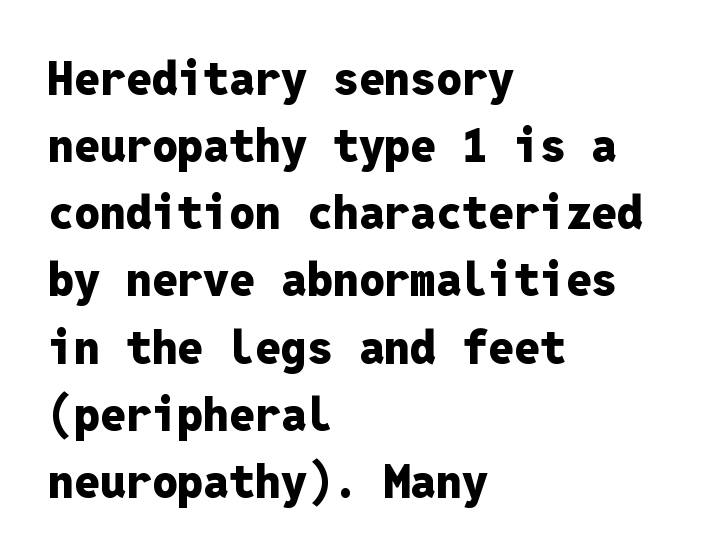
Q: Is the text bold? A: Yes.
Q: Is the text italic (slanted)? A: No, it is upright.
Q: Is the typeface a serif or a sans-serif typeface? A: Sans-serif.
Q: Is the text underlined? A: No.
Q: How is the paragraph aligned? A: Left-aligned.
Q: Is the spacing between letters normal or unusually wide? A: Normal.
Q: Is the spacing between lines tight, normal or loose? A: Normal.
Q: Width (condensed, normal, or wide)? A: Normal.
Q: Stroke contrast? A: Low.
Q: x-height? A: Medium.
Q: Monospaced? A: Yes.
